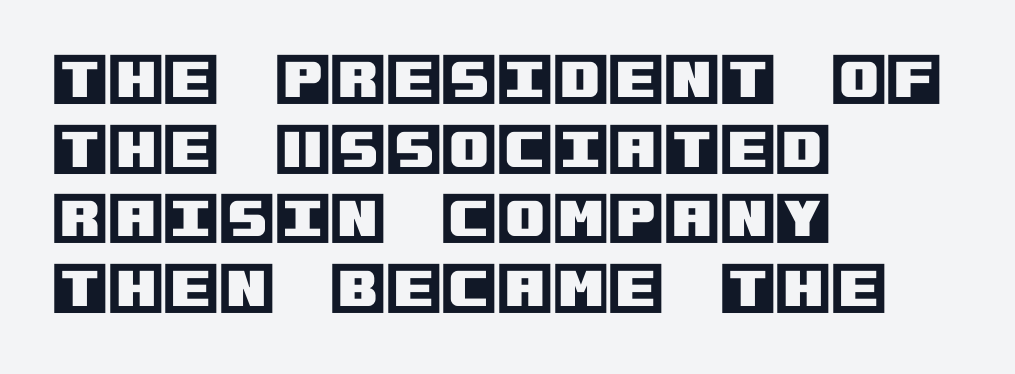
The ragged edge is on the right, which tells us the setting is flush left. Descender tails drop into unmarked territory. The lettering holds an erect, upright posture throughout. The rendering keeps characters at their native spacing.
